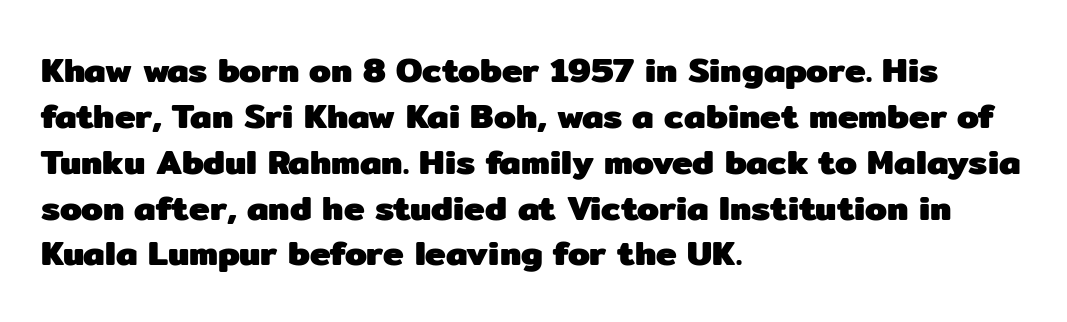
Q: Is the text bold? A: Yes.
Q: Is the text italic (slanted)? A: No, it is upright.
Q: Is the typeface a serif or a sans-serif typeface? A: Sans-serif.
Q: Is the text underlined? A: No.
Q: How is the paragraph aligned? A: Left-aligned.
Q: Is the spacing between letters normal or unusually wide? A: Normal.
Q: Is the spacing between lines tight, normal or loose? A: Normal.
Q: Width (condensed, normal, or wide)? A: Normal.
Q: Stroke contrast? A: Low.
Q: x-height? A: Medium.
Q: Monospaced? A: No.
